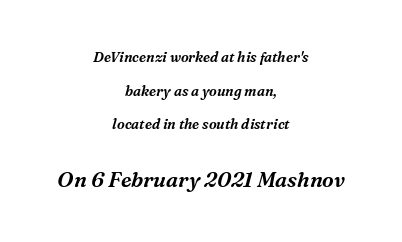
The font's italic variant was chosen for this text. Here the glyphs are tracked normally, forming tight word shapes. Line starts and ends both wander, symmetrically. Of the two passages, the one underneath uses the larger point size. The zone under the glyphs is completely vacant.
